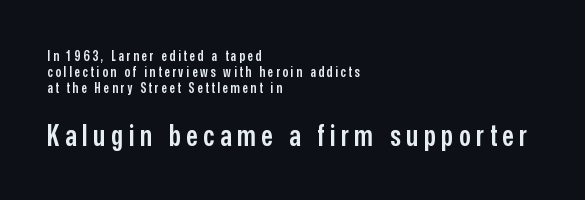
Q: Is the text bold? A: Semi-bold.
Q: Is the text italic (slanted)? A: No, it is upright.
Q: Is the typeface a serif or a sans-serif typeface? A: Sans-serif.
Q: Is the text underlined? A: No.
Q: How is the paragraph aligned? A: Left-aligned.
Q: Is the spacing between lines tight, normal or loose? A: Tight.
Q: Which block of text is set in a larger size, the first (top) or the second (bottom)? A: The second (bottom) one.
Q: Width (condensed, normal, or wide)? A: Condensed.
Q: Stroke contrast? A: Low.
Q: x-height? A: Medium.
Q: Monospaced? A: No.
